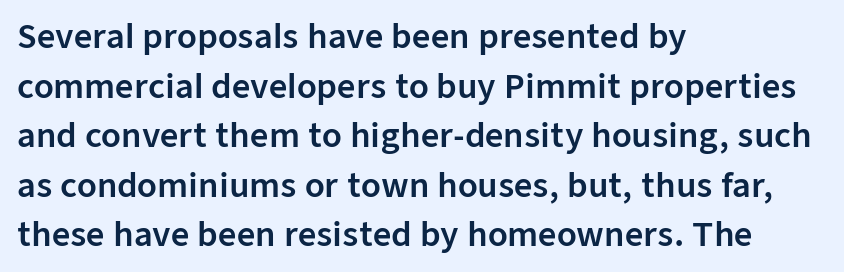
Q: Is the text italic (slanted)? A: No, it is upright.
Q: Is the typeface a serif or a sans-serif typeface? A: Sans-serif.
Q: Is the text underlined? A: No.
Q: How is the paragraph aligned? A: Left-aligned.
Q: Is the spacing between letters normal or unusually wide? A: Normal.
Q: Is the spacing between lines tight, normal or loose? A: Normal.
Q: Width (condensed, normal, or wide)? A: Normal.
Q: Stroke contrast? A: Low.
Q: x-height? A: Medium.
Q: Monospaced? A: No.
